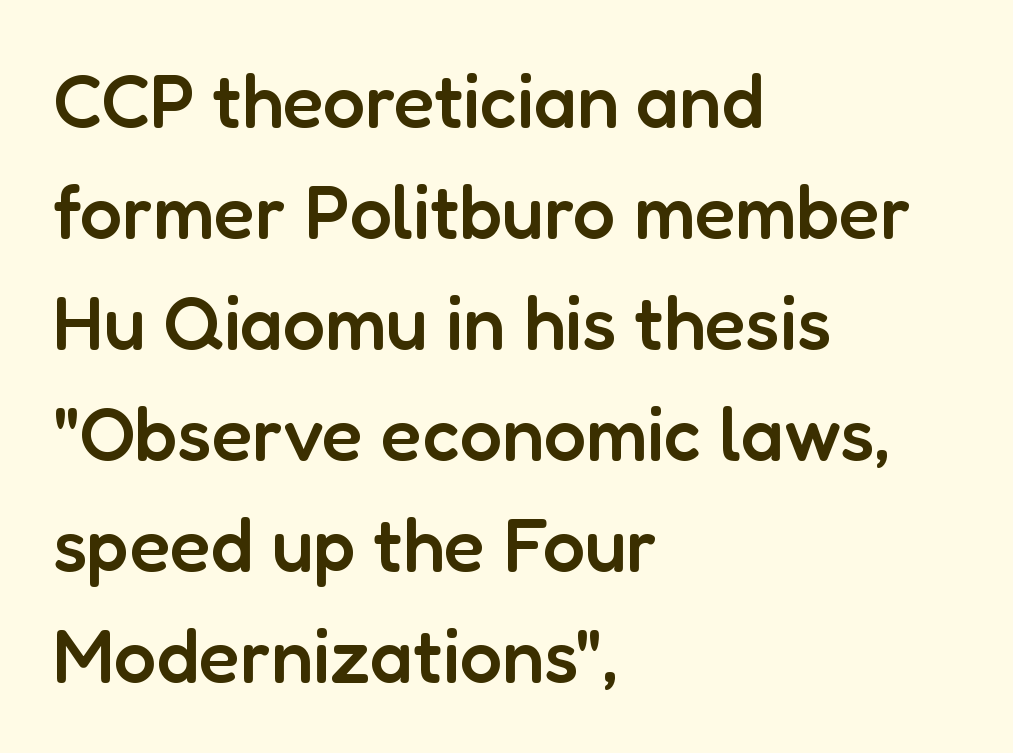
A typesetter would call this proportional, since set widths differ per character. Stems and bowls a touch heavier than normal — semibold. Are there feet on the stems? There aren't — it's a sans. Style check: upright.
